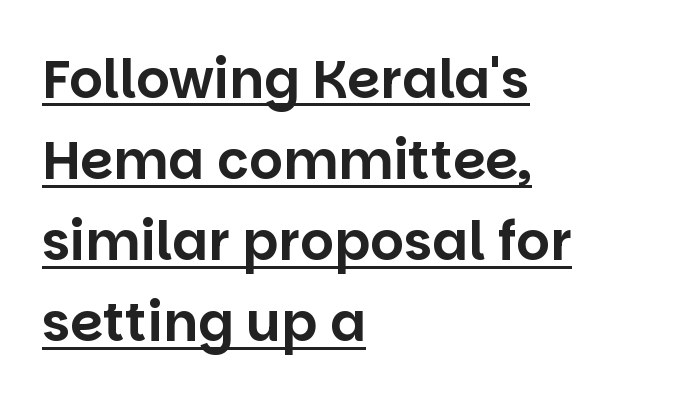
{"serif": "no", "italic": "no", "width": "normal", "stroke_contrast": "low", "x_height": "large", "monospaced": "no", "underline": "yes", "align": "left", "line_spacing": "normal", "line_spacing_ratio": 1.53, "letter_spacing": "normal", "letter_spacing_em": 0.0, "glyph_px": 53}
